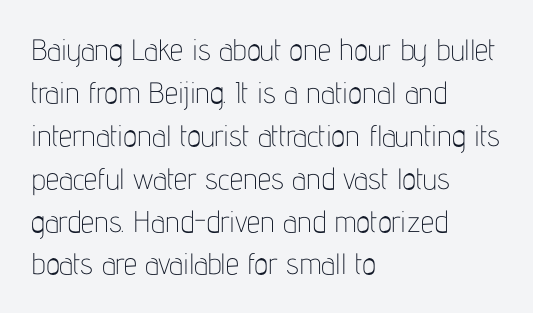
Underlining? Definitely not there. Notice how the stems are strictly vertical — no italics here. The line texture is even and compact thanks to regular tracking. The lines are quadded left. The font sits on the lighter half of the weight spectrum, regular included. Whoever set this chose a conventional vertical rhythm.
